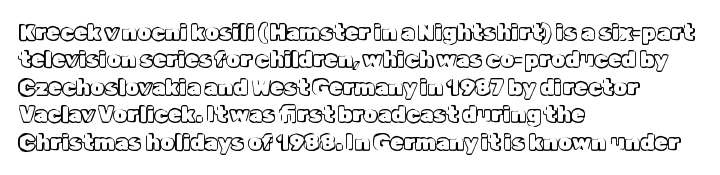
Q: Is the text italic (slanted)? A: No, it is upright.
Q: Is the text underlined? A: No.
Q: How is the paragraph aligned? A: Left-aligned.
Q: Is the spacing between letters normal or unusually wide? A: Normal.
Q: Is the spacing between lines tight, normal or loose? A: Normal.
